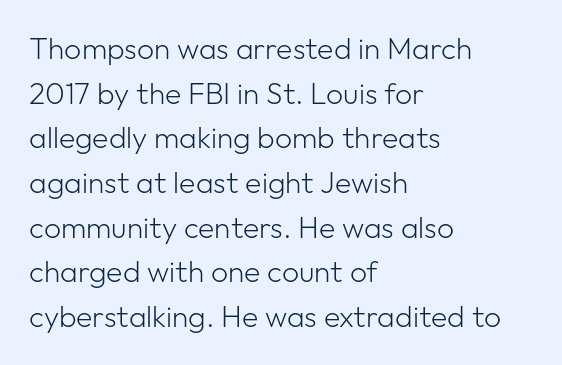
{"serif": "no", "italic": "no", "bold": "no", "weight": "light", "width": "normal", "stroke_contrast": "low", "x_height": "medium", "monospaced": "no", "underline": "no", "align": "left", "line_spacing": "normal", "line_spacing_ratio": 1.49, "letter_spacing": "normal", "letter_spacing_em": 0.0, "glyph_px": 30}
